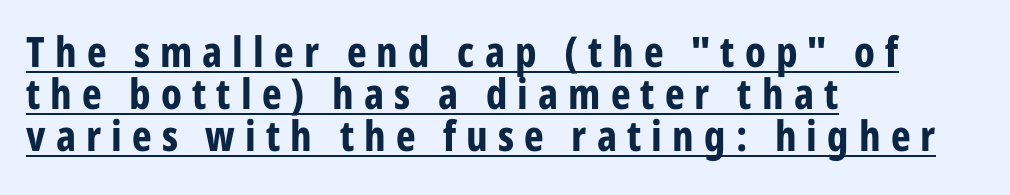
The image shows 42 px bold, condensed sans-serif type, upright; set left-aligned, tight line spacing (1.0x), unusually wide letter spacing (+0.24 em), underlined; low stroke contrast and a medium x-height.
